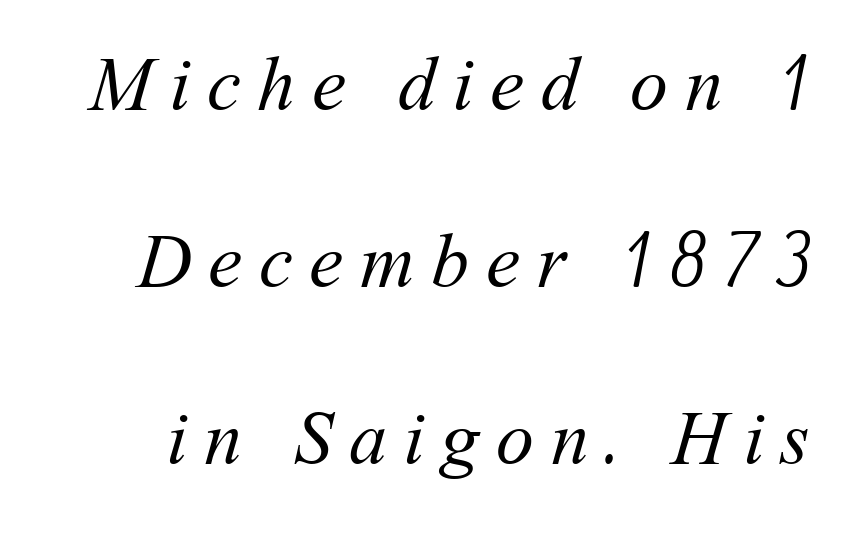
Q: Is the text bold? A: No.
Q: Is the text underlined? A: No.
Q: Is the spacing between letters normal or unusually wide? A: Unusually wide.
Q: Is the spacing between lines tight, normal or loose? A: Loose.
Q: Width (condensed, normal, or wide)? A: Normal.
Q: Stroke contrast? A: Medium.
Q: x-height? A: Medium.
Q: Monospaced? A: No.
